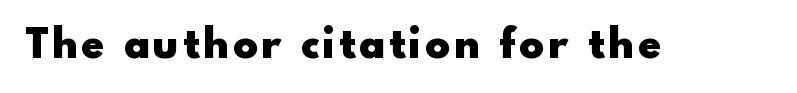
What weight is shown? A full bold with thick strokes. The rendering shows plain stroke endings on the letterforms — a sans-serif design. Plain, unruled lines of type. The face used here is proportionally spaced, like ordinary book or web type.
